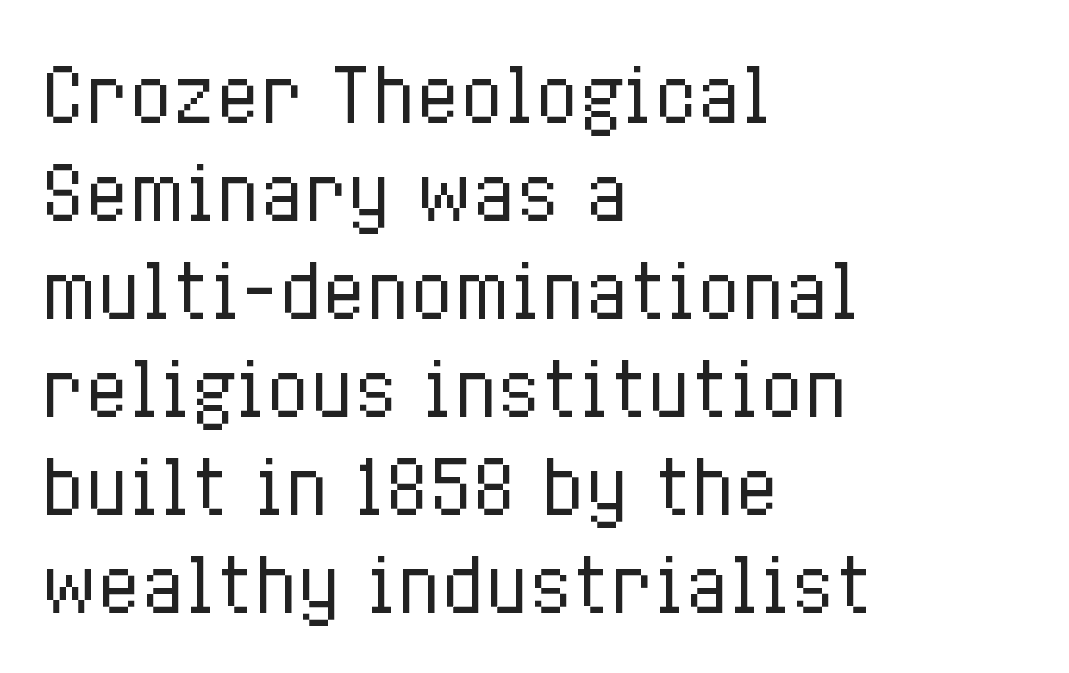
{"italic": "no", "bold": "no", "weight": "regular", "width": "condensed", "stroke_contrast": "low", "x_height": "medium", "monospaced": "no", "underline": "no", "align": "left", "line_spacing": "normal", "line_spacing_ratio": 1.36, "letter_spacing": "normal", "letter_spacing_em": 0.0, "glyph_px": 72}
